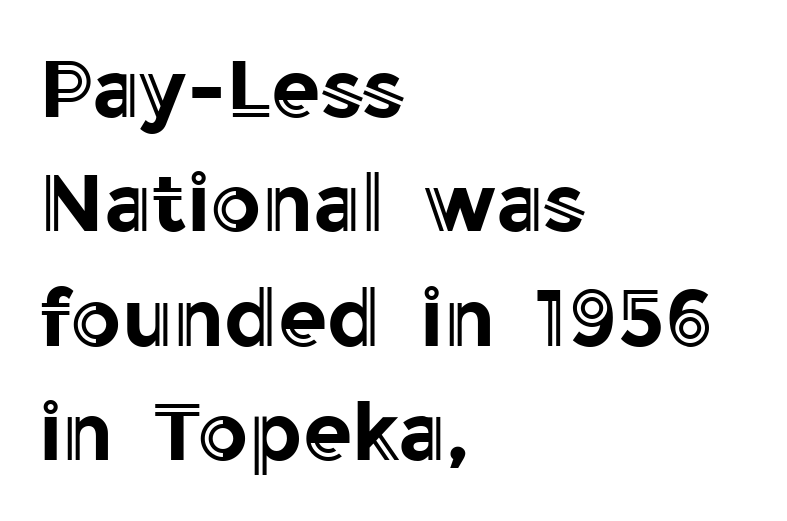
{"italic": "no", "width": "normal", "x_height": "medium", "monospaced": "no", "underline": "no", "align": "left", "line_spacing": "normal", "line_spacing_ratio": 1.43, "letter_spacing": "normal", "letter_spacing_em": 0.0, "glyph_px": 80}
